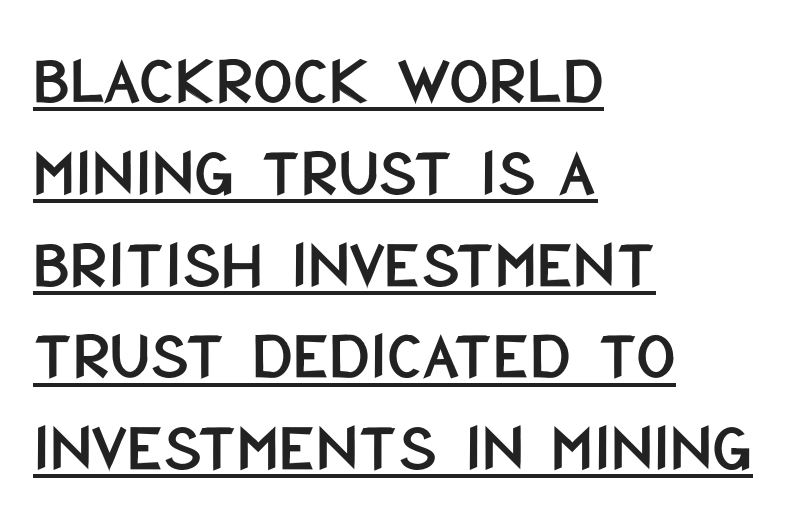
The image shows 69 px condensed sans-serif type, upright; set left-aligned, normal line spacing (1.33x), normal letter spacing, underlined; low stroke contrast and a large x-height.
